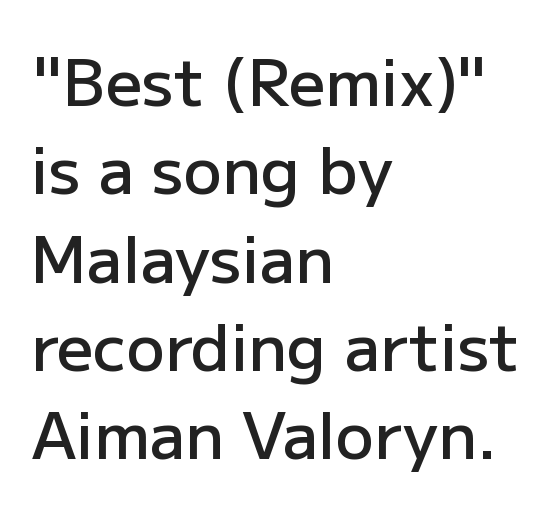
The image shows 64 px semibold sans-serif type, upright; set left-aligned, normal line spacing (1.38x), normal letter spacing, not underlined; low stroke contrast and a medium x-height.
